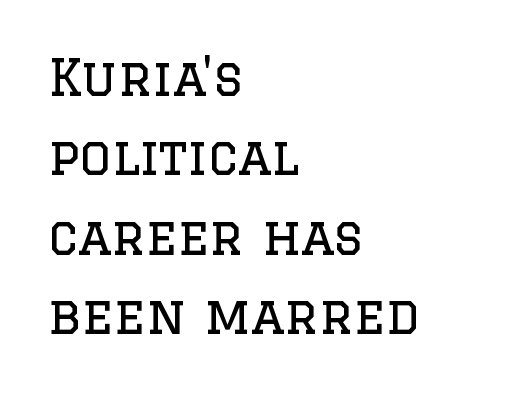
{"serif": "yes", "italic": "no", "bold": "no", "weight": "regular", "width": "normal", "stroke_contrast": "low", "x_height": "large", "monospaced": "no", "underline": "no", "align": "left", "line_spacing": "normal", "line_spacing_ratio": 1.59, "letter_spacing": "normal", "letter_spacing_em": 0.0, "glyph_px": 50}
